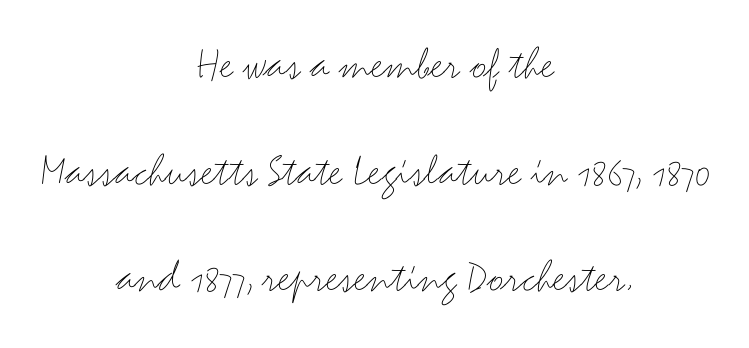
{"serif": "no", "bold": "no", "weight": "thin", "width": "wide", "stroke_contrast": "medium", "x_height": "small", "monospaced": "no", "underline": "no", "align": "center", "line_spacing": "loose", "line_spacing_ratio": 2.27, "letter_spacing": "normal", "letter_spacing_em": 0.0, "glyph_px": 47}
